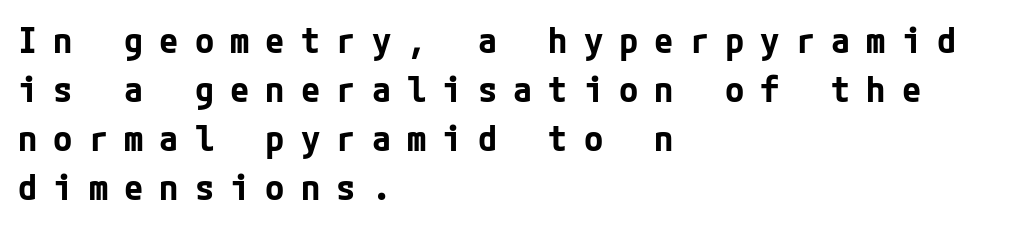
{"serif": "no", "italic": "no", "bold": "yes", "weight": "bold", "width": "normal", "stroke_contrast": "low", "x_height": "medium", "underline": "no", "align": "left", "line_spacing": "normal", "line_spacing_ratio": 1.4, "letter_spacing": "wide", "letter_spacing_em": 0.46, "glyph_px": 35}
